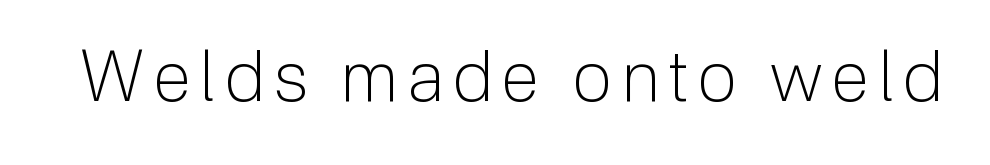
Looks like regular typesetting: each glyph gets only the width it needs. The passage shown is typeset with a sans-serif family. Glance below the letters and you will spot only blank space. The letters look calm and open, with moderate or lighter stems. Style check: upright.
